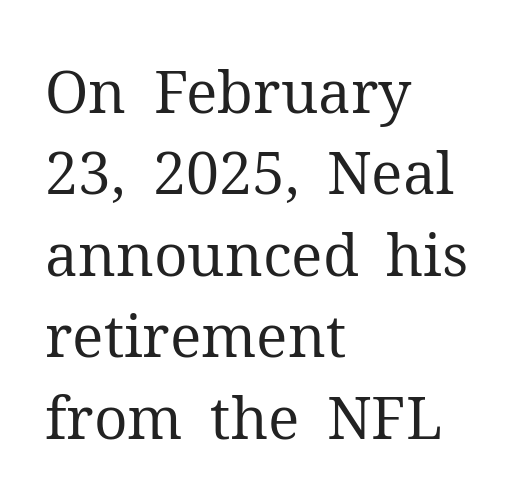
Nobody drew a line under any word here. Observe the serifs anchoring each vertical stroke in this sample. Heaviness? Minimal to ordinary, like unemphasized prose. The letterforms sit shoulder to shoulder at normal distance. The rendering anchors every line to the left-hand side.
